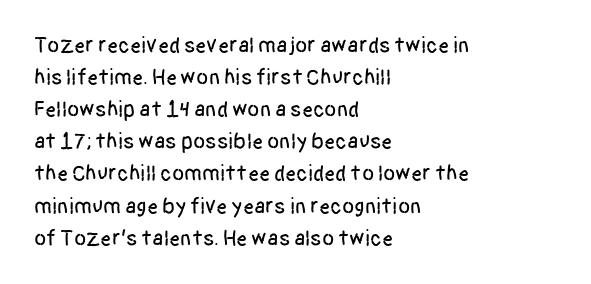
{"italic": "no", "underline": "no", "align": "left", "line_spacing": "normal", "line_spacing_ratio": 1.46, "letter_spacing": "normal", "letter_spacing_em": 0.0, "glyph_px": 22}
